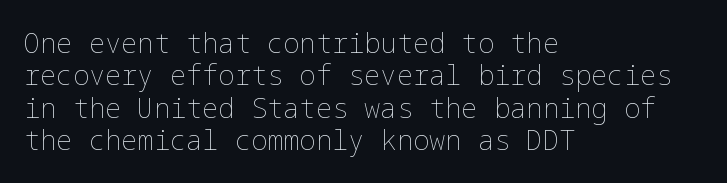
{"italic": "no", "bold": "no", "underline": "no", "align": "left", "line_spacing_ratio": 1.2, "letter_spacing": "normal", "letter_spacing_em": 0.0, "glyph_px": 27}
